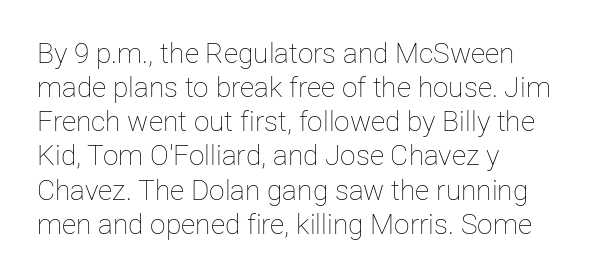
{"italic": "no", "bold": "no", "weight": "thin", "width": "normal", "stroke_contrast": "low", "x_height": "medium", "monospaced": "no", "underline": "no", "align": "left", "line_spacing_ratio": 1.22, "letter_spacing": "normal", "letter_spacing_em": 0.0, "glyph_px": 28}
